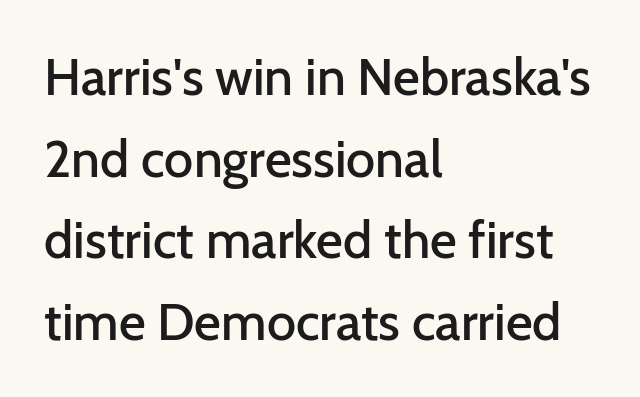
Q: Is the text bold? A: Semi-bold.
Q: Is the text italic (slanted)? A: No, it is upright.
Q: Is the typeface a serif or a sans-serif typeface? A: Sans-serif.
Q: Is the text underlined? A: No.
Q: How is the paragraph aligned? A: Left-aligned.
Q: Is the spacing between letters normal or unusually wide? A: Normal.
Q: Is the spacing between lines tight, normal or loose? A: Normal.
Q: Width (condensed, normal, or wide)? A: Normal.
Q: Stroke contrast? A: Low.
Q: x-height? A: Medium.
Q: Monospaced? A: No.
